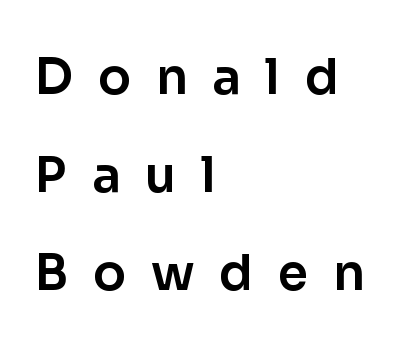
Q: Is the text italic (slanted)? A: No, it is upright.
Q: Is the typeface a serif or a sans-serif typeface? A: Sans-serif.
Q: Is the text underlined? A: No.
Q: How is the paragraph aligned? A: Left-aligned.
Q: Is the spacing between letters normal or unusually wide? A: Unusually wide.
Q: Is the spacing between lines tight, normal or loose? A: Loose.
Q: Width (condensed, normal, or wide)? A: Normal.
Q: Stroke contrast? A: Low.
Q: x-height? A: Medium.
Q: Monospaced? A: No.
